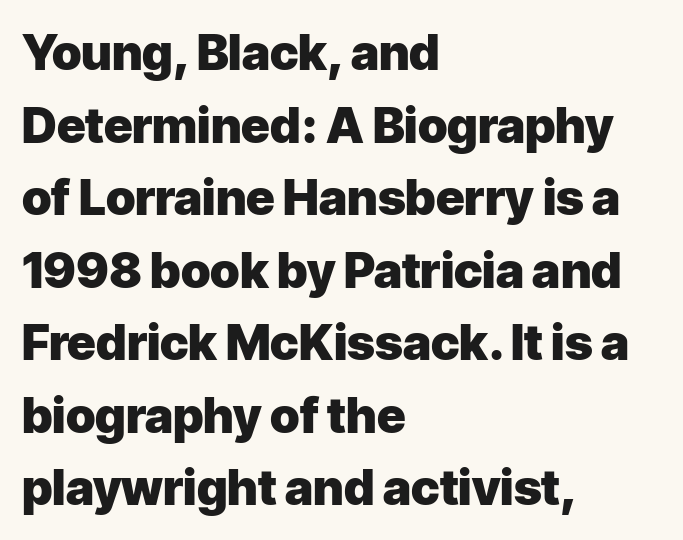
Q: Is the text bold? A: Yes.
Q: Is the text italic (slanted)? A: No, it is upright.
Q: Is the typeface a serif or a sans-serif typeface? A: Sans-serif.
Q: Is the text underlined? A: No.
Q: How is the paragraph aligned? A: Left-aligned.
Q: Is the spacing between letters normal or unusually wide? A: Normal.
Q: Is the spacing between lines tight, normal or loose? A: Normal.
Q: Width (condensed, normal, or wide)? A: Normal.
Q: Stroke contrast? A: Low.
Q: x-height? A: Medium.
Q: Monospaced? A: No.
